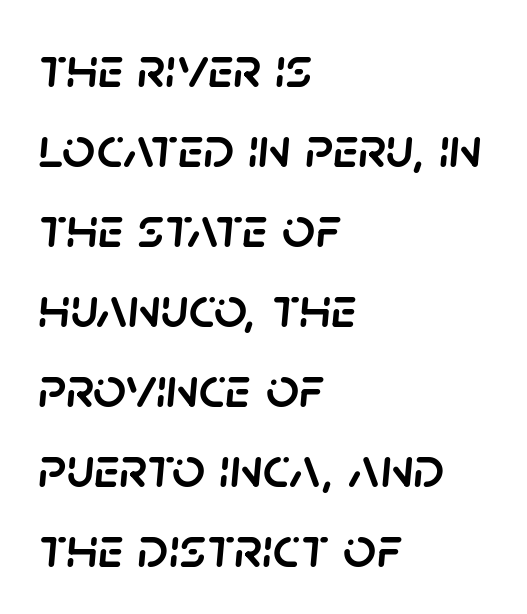
Q: Is the text italic (slanted)? A: Yes, it leans right by about 5 degrees.
Q: Is the text underlined? A: No.
Q: How is the paragraph aligned? A: Left-aligned.
Q: Is the spacing between letters normal or unusually wide? A: Normal.
Q: Is the spacing between lines tight, normal or loose? A: Normal.
Q: Width (condensed, normal, or wide)? A: Normal.
Q: Stroke contrast? A: Low.
Q: x-height? A: Large.
Q: Monospaced? A: No.
